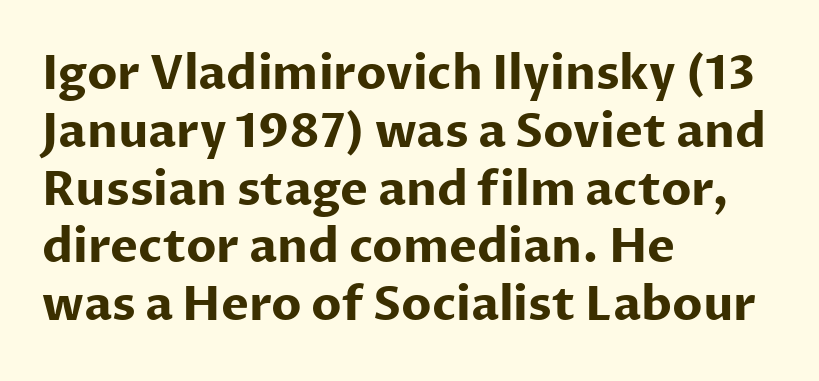
The image shows 47 px bold sans-serif type, upright; set left-aligned, line spacing 1.23x, normal letter spacing, not underlined; low stroke contrast and a medium x-height.
